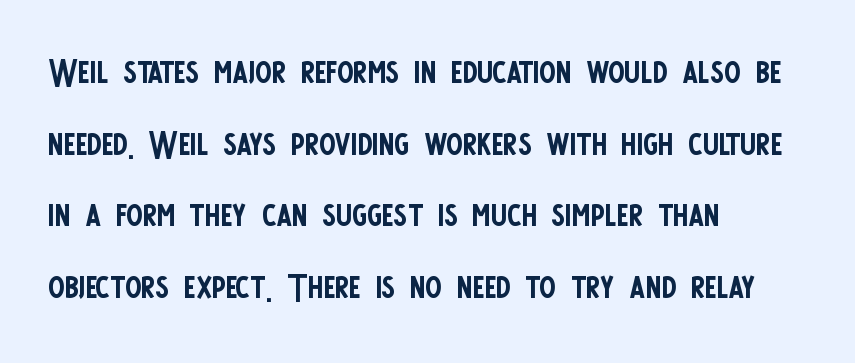
Note: no serifs on the glyphs. Weight class: somewhere from thin through regular. The passage shown is not underscored anywhere. This is roman type, the default non-slanted kind. These lines sit exactly where default settings would place them.
